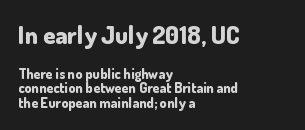
{"italic": "no", "bold": "yes", "underline": "no", "align": "left", "line_spacing": "tight", "line_spacing_ratio": 1.03, "letter_spacing": "normal", "letter_spacing_em": 0.0, "larger_block": "first", "size_ratio": 1.79, "glyph_px": 25}
